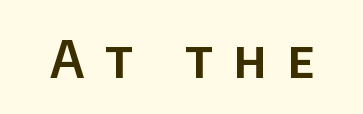
{"serif": "no", "italic": "no", "width": "normal", "stroke_contrast": "low", "x_height": "large", "monospaced": "no", "underline": "no", "letter_spacing": "wide", "letter_spacing_em": 0.4, "glyph_px": 52}
